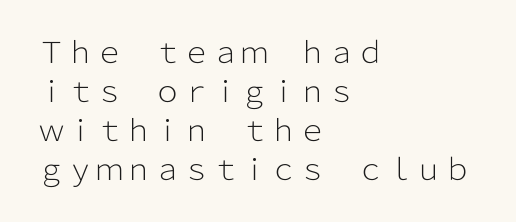
Q: Is the text bold? A: No.
Q: Is the text italic (slanted)? A: No, it is upright.
Q: Is the typeface a serif or a sans-serif typeface? A: Sans-serif.
Q: Is the text underlined? A: No.
Q: How is the paragraph aligned? A: Left-aligned.
Q: Is the spacing between letters normal or unusually wide? A: Normal.
Q: Is the spacing between lines tight, normal or loose? A: Normal.
Q: Width (condensed, normal, or wide)? A: Normal.
Q: Stroke contrast? A: Low.
Q: x-height? A: Medium.
Q: Monospaced? A: No.
